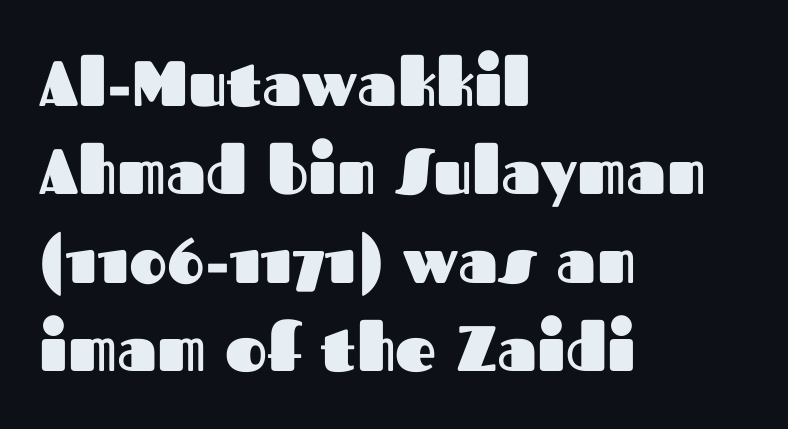
Q: Is the text bold? A: Yes.
Q: Is the text italic (slanted)? A: No, it is upright.
Q: Is the typeface a serif or a sans-serif typeface? A: Sans-serif.
Q: Is the text underlined? A: No.
Q: How is the paragraph aligned? A: Left-aligned.
Q: Is the spacing between letters normal or unusually wide? A: Normal.
Q: Is the spacing between lines tight, normal or loose? A: Normal.
Q: Width (condensed, normal, or wide)? A: Normal.
Q: Stroke contrast? A: Medium.
Q: x-height? A: Medium.
Q: Monospaced? A: No.
